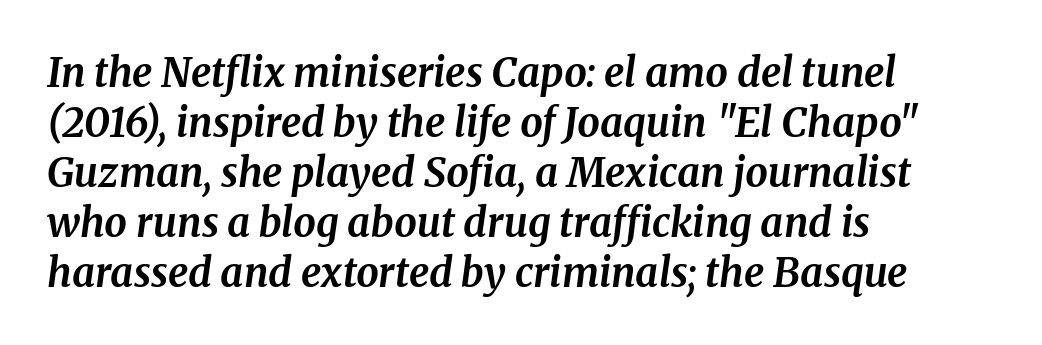
The image shows 40 px bold serif type, italic (leaning right); set left-aligned, normal line spacing (1.25x), normal letter spacing, not underlined; medium stroke contrast and a medium x-height.
